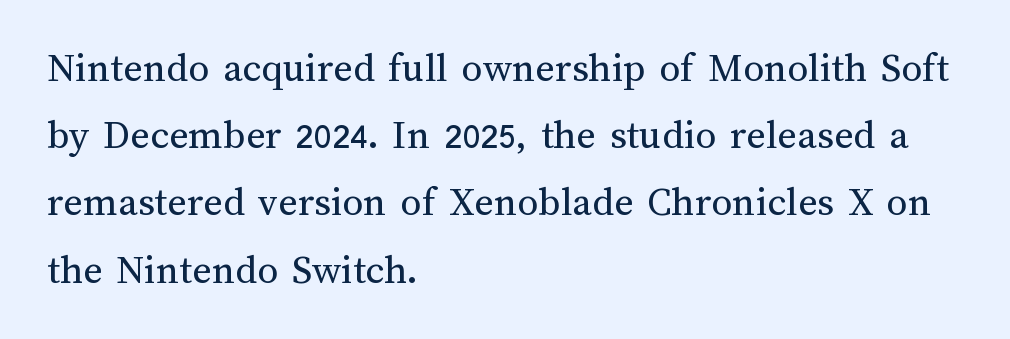
Q: Is the text bold? A: No.
Q: Is the text italic (slanted)? A: No, it is upright.
Q: Is the text underlined? A: No.
Q: How is the paragraph aligned? A: Left-aligned.
Q: Is the spacing between letters normal or unusually wide? A: Normal.
Q: Is the spacing between lines tight, normal or loose? A: Normal.
Q: Width (condensed, normal, or wide)? A: Normal.
Q: Stroke contrast? A: Medium.
Q: x-height? A: Medium.
Q: Monospaced? A: No.
